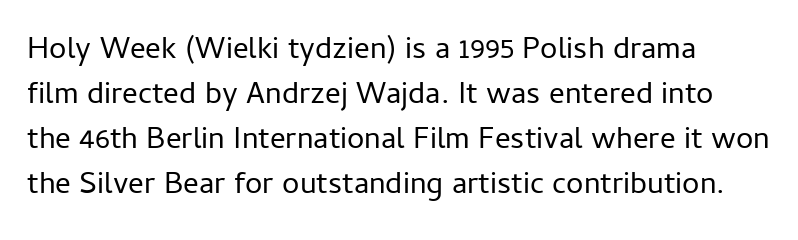
The image shows 31 px regular-weight sans-serif type, upright; set left-aligned, normal line spacing (1.45x), normal letter spacing, not underlined; low stroke contrast and a medium x-height.
